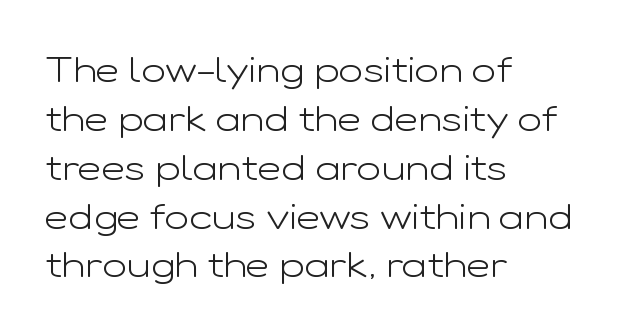
{"serif": "no", "italic": "no", "bold": "no", "weight": "light", "width": "wide", "stroke_contrast": "low", "x_height": "medium", "monospaced": "no", "underline": "no", "align": "left", "line_spacing": "normal", "line_spacing_ratio": 1.32, "letter_spacing": "normal", "letter_spacing_em": 0.0, "glyph_px": 37}
